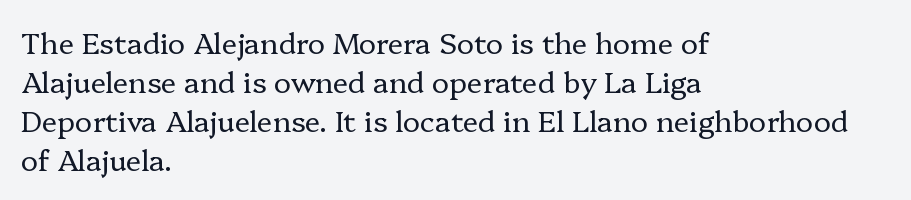
{"serif": "yes", "italic": "no", "bold": "no", "weight": "regular", "width": "normal", "stroke_contrast": "low", "x_height": "medium", "monospaced": "no", "underline": "no", "align": "left", "line_spacing": "normal", "line_spacing_ratio": 1.34, "letter_spacing": "normal", "letter_spacing_em": 0.0, "glyph_px": 29}
